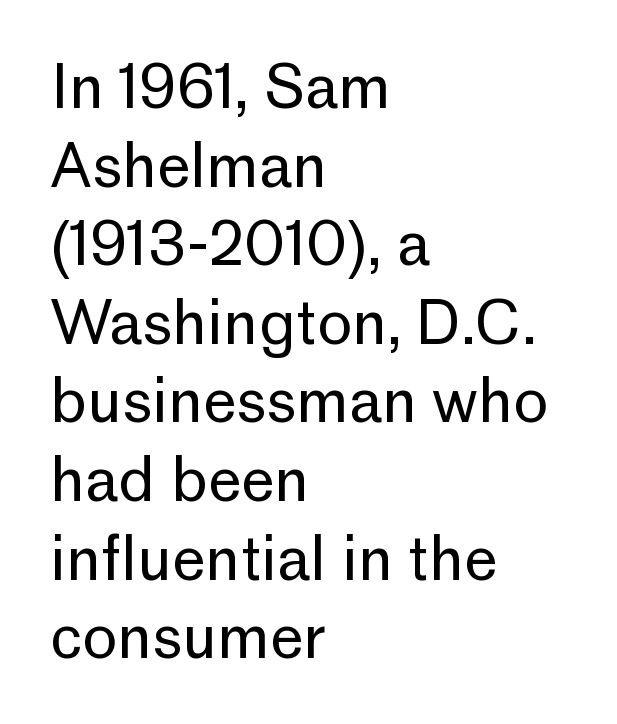
The image shows 60 px regular-weight sans-serif type, upright; set left-aligned, normal line spacing (1.31x), normal letter spacing, not underlined; low stroke contrast and a medium x-height.
